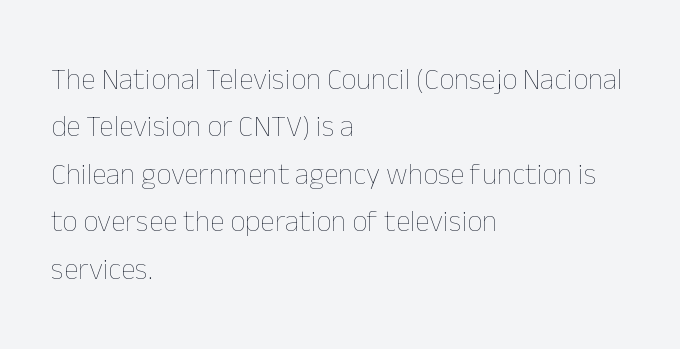
{"italic": "no", "bold": "no", "weight": "thin", "width": "normal", "stroke_contrast": "low", "x_height": "medium", "monospaced": "no", "underline": "no", "align": "left", "line_spacing": "normal", "line_spacing_ratio": 1.58, "letter_spacing": "normal", "letter_spacing_em": 0.0, "glyph_px": 30}
